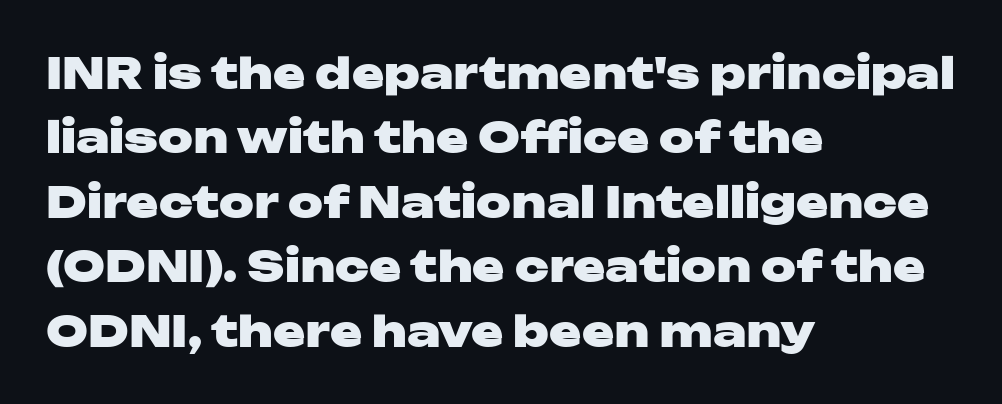
{"serif": "no", "italic": "no", "bold": "yes", "weight": "heavy", "width": "wide", "stroke_contrast": "low", "x_height": "medium", "monospaced": "no", "underline": "no", "align": "left", "line_spacing": "normal", "line_spacing_ratio": 1.5, "letter_spacing": "normal", "letter_spacing_em": 0.0, "glyph_px": 43}
